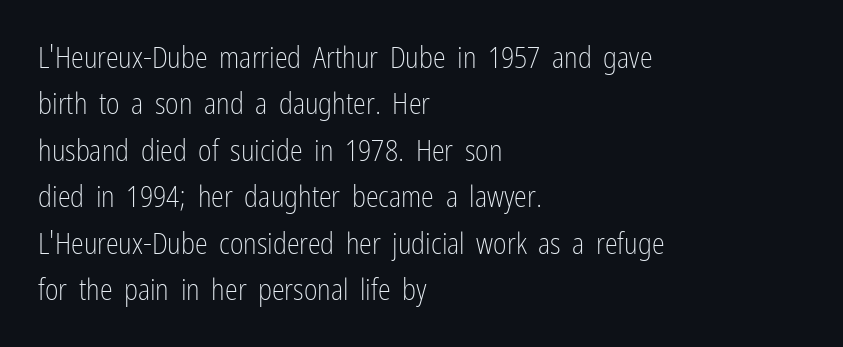
{"serif": "no", "italic": "no", "bold": "no", "weight": "light", "width": "condensed", "stroke_contrast": "low", "x_height": "medium", "monospaced": "no", "underline": "no", "align": "left", "line_spacing": "normal", "line_spacing_ratio": 1.6, "letter_spacing": "normal", "letter_spacing_em": 0.0, "glyph_px": 29}
